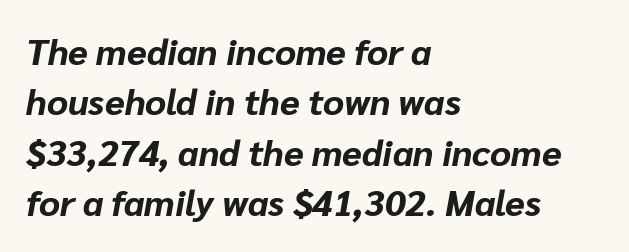
Q: Is the text bold? A: Yes.
Q: Is the text italic (slanted)? A: Yes, it leans right by about 10 degrees.
Q: Is the text underlined? A: No.
Q: How is the paragraph aligned? A: Left-aligned.
Q: Is the spacing between letters normal or unusually wide? A: Normal.
Q: Is the spacing between lines tight, normal or loose? A: Normal.
Q: Width (condensed, normal, or wide)? A: Normal.
Q: Stroke contrast? A: Low.
Q: x-height? A: Medium.
Q: Monospaced? A: No.
